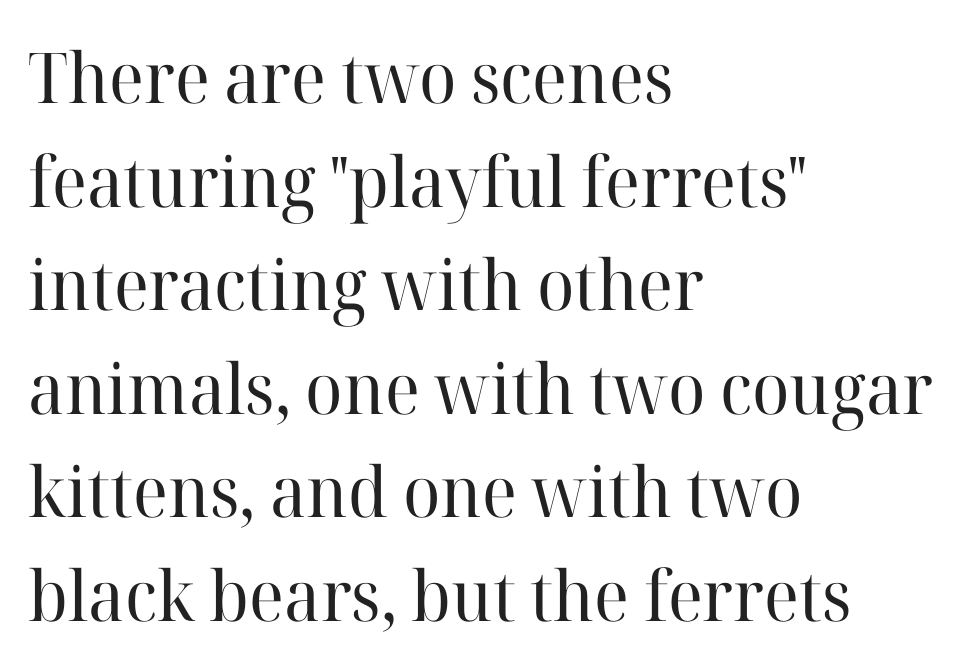
{"serif": "yes", "italic": "no", "bold": "no", "weight": "regular", "width": "normal", "stroke_contrast": "high", "x_height": "medium", "monospaced": "no", "underline": "no", "align": "left", "line_spacing": "normal", "line_spacing_ratio": 1.48, "letter_spacing": "normal", "letter_spacing_em": 0.0, "glyph_px": 70}
